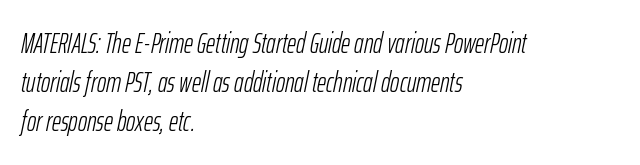
The gap between lines stays unmarked. The strokes carry an ordinary text weight at most. Line starts are locked; line ends wander. This sample uses an oblique cut, with every glyph tilted off the vertical.
